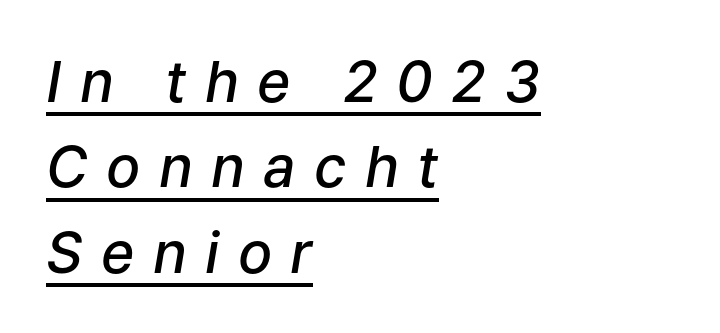
The image shows 57 px semibold type, italic (leaning right); set left-aligned, normal line spacing (1.5x), unusually wide letter spacing (+0.32 em), underlined; low stroke contrast and a medium x-height.
